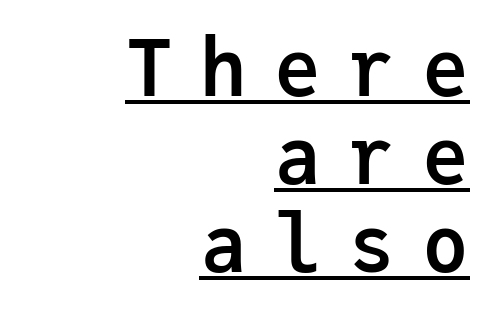
Q: Is the text bold? A: Yes.
Q: Is the text italic (slanted)? A: No, it is upright.
Q: Is the typeface a serif or a sans-serif typeface? A: Sans-serif.
Q: Is the text underlined? A: Yes.
Q: How is the paragraph aligned? A: Right-aligned.
Q: Is the spacing between letters normal or unusually wide? A: Unusually wide.
Q: Is the spacing between lines tight, normal or loose? A: Tight.
Q: Width (condensed, normal, or wide)? A: Normal.
Q: Stroke contrast? A: Low.
Q: x-height? A: Medium.
Q: Monospaced? A: Yes.
